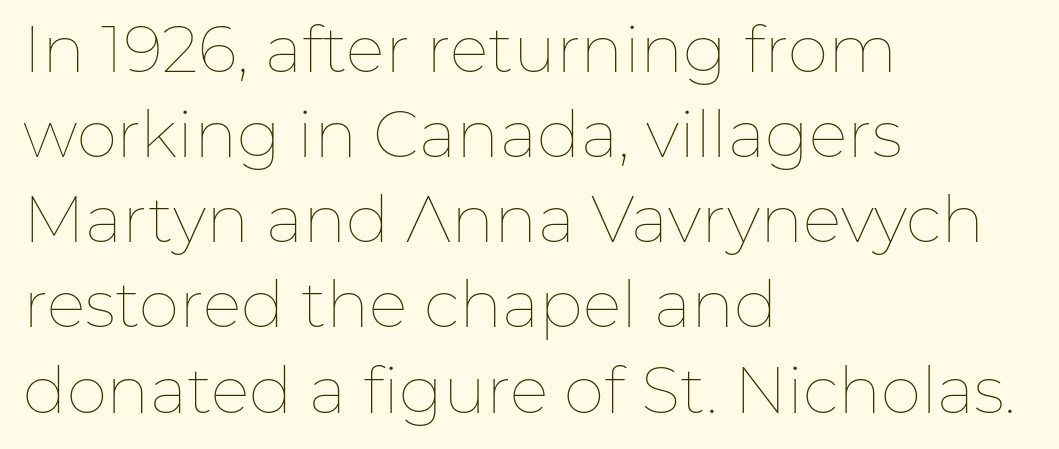
The image shows 65 px thin type, upright; set left-aligned, normal line spacing (1.31x), normal letter spacing, not underlined; low stroke contrast and a medium x-height.
